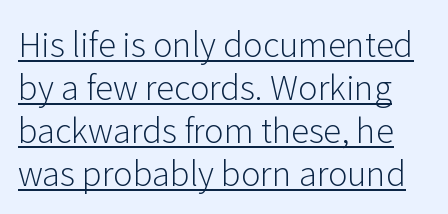
Q: Is the text bold? A: No.
Q: Is the text italic (slanted)? A: No, it is upright.
Q: Is the typeface a serif or a sans-serif typeface? A: Sans-serif.
Q: Is the text underlined? A: Yes.
Q: Is the spacing between letters normal or unusually wide? A: Normal.
Q: Is the spacing between lines tight, normal or loose? A: Normal.
Q: Width (condensed, normal, or wide)? A: Normal.
Q: Stroke contrast? A: Low.
Q: x-height? A: Medium.
Q: Monospaced? A: No.
